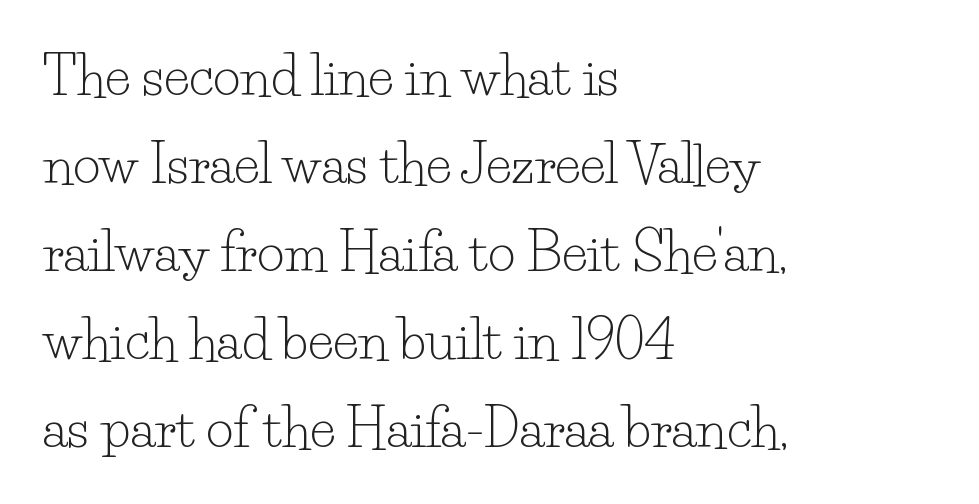
Caption: multi-line text, flush left, ragged right. Do the characters align in a grid? No, the font is proportional. Descenders are the only things crossing below the line. The rows are spaced the way most documents space them.
